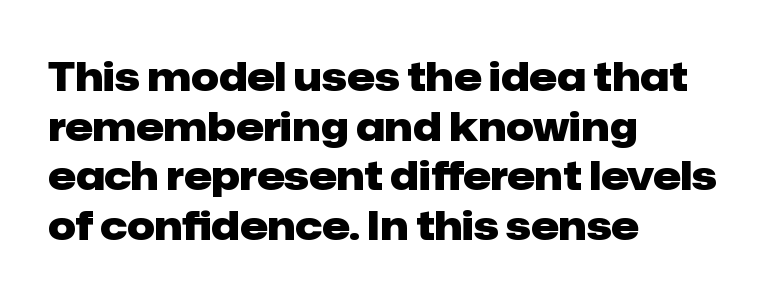
Q: Is the text bold? A: Yes.
Q: Is the text italic (slanted)? A: No, it is upright.
Q: Is the typeface a serif or a sans-serif typeface? A: Sans-serif.
Q: Is the text underlined? A: No.
Q: How is the paragraph aligned? A: Left-aligned.
Q: Is the spacing between letters normal or unusually wide? A: Normal.
Q: Is the spacing between lines tight, normal or loose? A: Normal.
Q: Width (condensed, normal, or wide)? A: Normal.
Q: Stroke contrast? A: Low.
Q: x-height? A: Medium.
Q: Monospaced? A: No.
